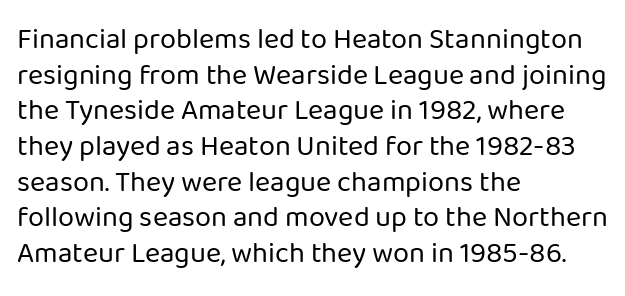
{"serif": "no", "italic": "no", "bold": "no", "weight": "regular", "width": "normal", "stroke_contrast": "low", "x_height": "medium", "monospaced": "no", "underline": "no", "align": "left", "line_spacing_ratio": 1.23, "letter_spacing": "normal", "letter_spacing_em": 0.0, "glyph_px": 29}
